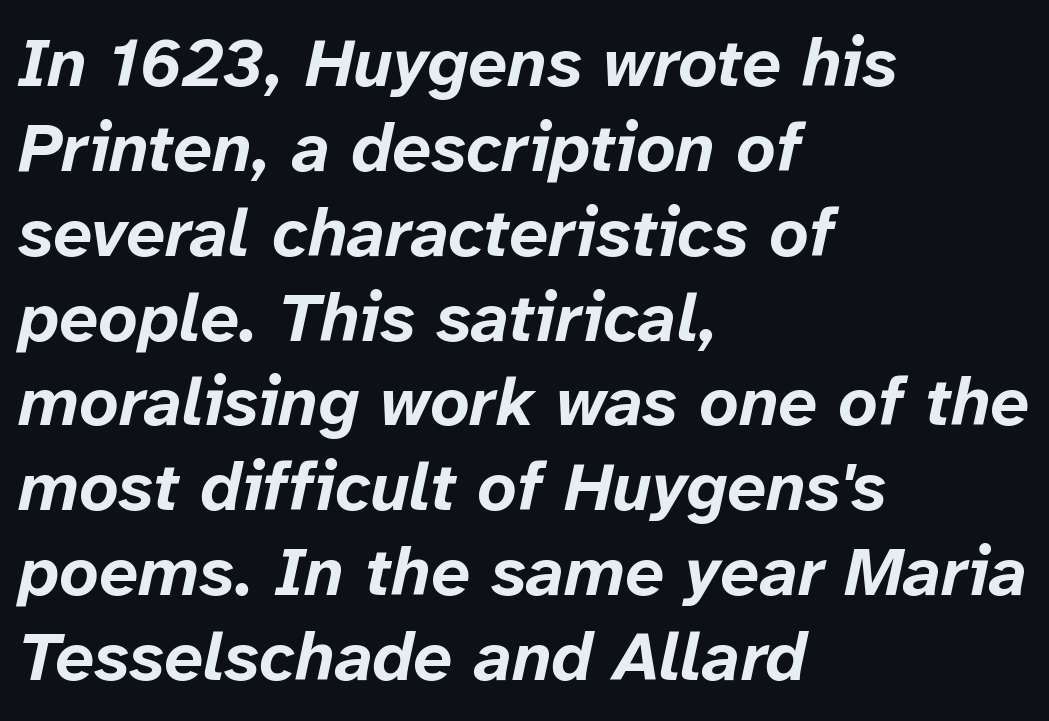
Q: Is the text bold? A: Yes.
Q: Is the text italic (slanted)? A: Yes, it leans right by about 12 degrees.
Q: Is the text underlined? A: No.
Q: How is the paragraph aligned? A: Left-aligned.
Q: Is the spacing between letters normal or unusually wide? A: Normal.
Q: Width (condensed, normal, or wide)? A: Normal.
Q: Stroke contrast? A: Low.
Q: x-height? A: Medium.
Q: Monospaced? A: No.
